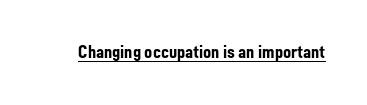
Weight: bold. Is the letter spacing exaggerated? No — it looks like the ordinary default. In designer terms, the underline attribute is active on this setting. A roman cut, with each character standing at attention.
